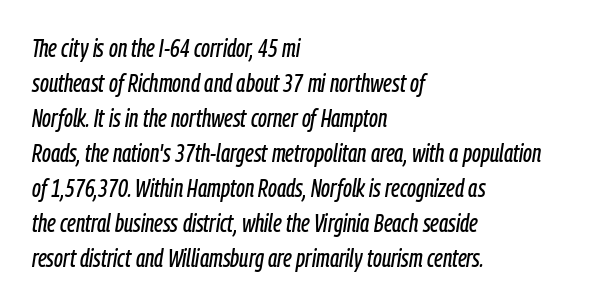
The image shows 25 px text type, italic (leaning right); set left-aligned, normal line spacing (1.4x), normal letter spacing, not underlined.
